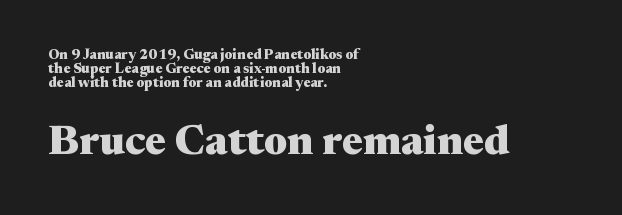
{"serif": "yes", "italic": "no", "bold": "yes", "weight": "heavy", "width": "wide", "stroke_contrast": "medium", "x_height": "medium", "monospaced": "no", "underline": "no", "align": "left", "line_spacing": "tight", "line_spacing_ratio": 0.99, "letter_spacing": "normal", "letter_spacing_em": 0.0, "larger_block": "second", "size_ratio": 3.0, "glyph_px": 42}
